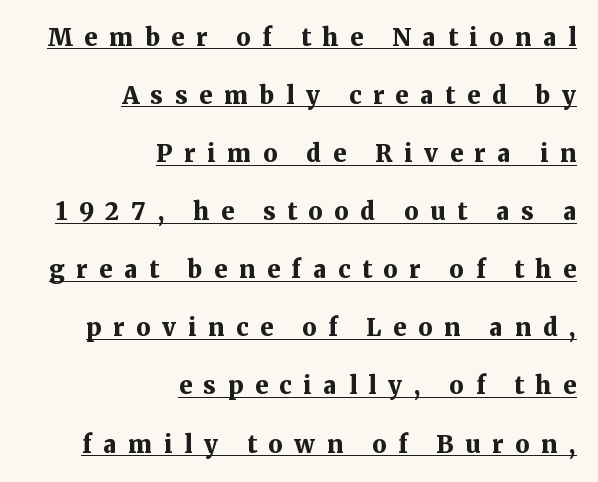
The image shows 24 px bold type, upright; set right-aligned, loose line spacing (2.42x), unusually wide letter spacing (+0.49 em), underlined.
